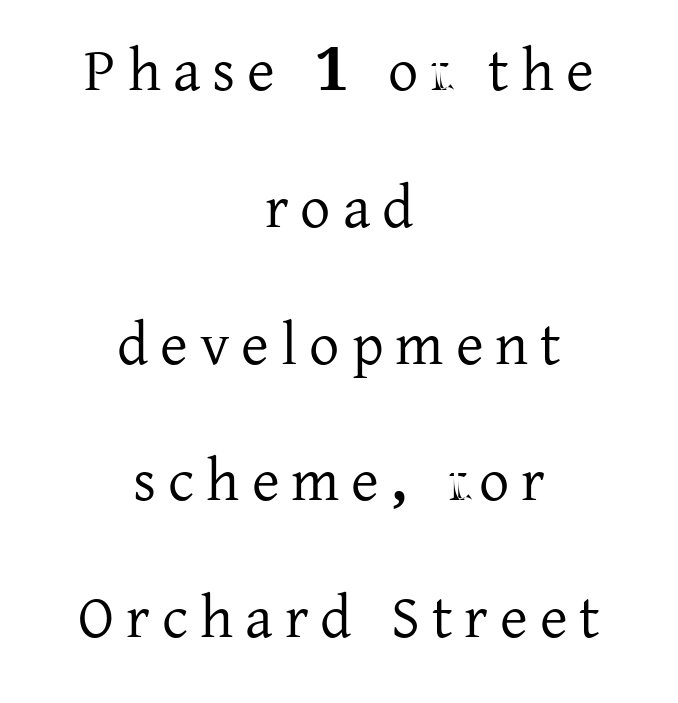
The image shows 60 px serif type, upright; set centered, loose line spacing (2.28x), unusually wide letter spacing (+0.2 em), not underlined; low stroke contrast and a medium x-height.
